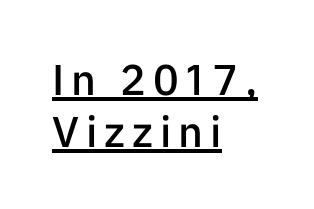
Q: Is the text bold? A: Semi-bold.
Q: Is the text italic (slanted)? A: No, it is upright.
Q: Is the typeface a serif or a sans-serif typeface? A: Sans-serif.
Q: Is the text underlined? A: Yes.
Q: How is the paragraph aligned? A: Left-aligned.
Q: Width (condensed, normal, or wide)? A: Normal.
Q: Stroke contrast? A: Low.
Q: x-height? A: Medium.
Q: Monospaced? A: No.
